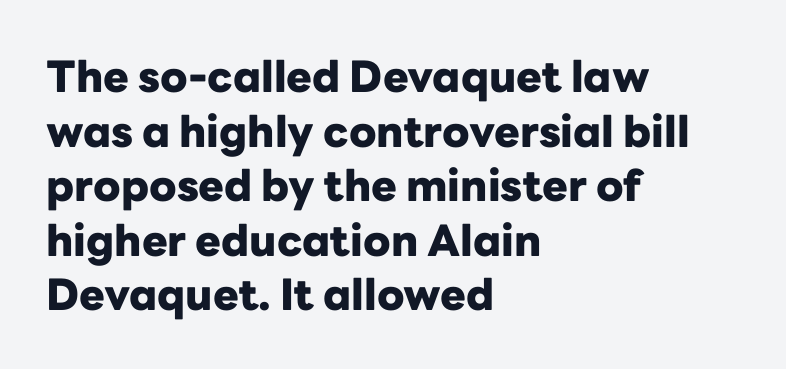
Q: Is the text bold? A: Yes.
Q: Is the text italic (slanted)? A: No, it is upright.
Q: Is the typeface a serif or a sans-serif typeface? A: Sans-serif.
Q: Is the text underlined? A: No.
Q: How is the paragraph aligned? A: Left-aligned.
Q: Is the spacing between letters normal or unusually wide? A: Normal.
Q: Is the spacing between lines tight, normal or loose? A: Normal.
Q: Width (condensed, normal, or wide)? A: Normal.
Q: Stroke contrast? A: Low.
Q: x-height? A: Medium.
Q: Monospaced? A: No.
